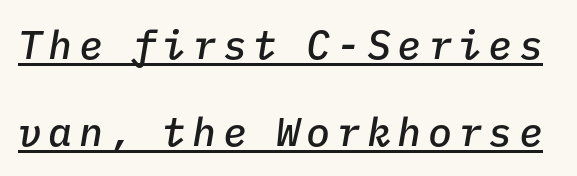
{"italic": "yes", "lean": "right", "slant_degrees": 9, "bold": "semi", "weight": "semibold", "width": "normal", "stroke_contrast": "low", "x_height": "medium", "monospaced": "yes", "underline": "yes", "line_spacing": "loose", "line_spacing_ratio": 2.18, "glyph_px": 40}
